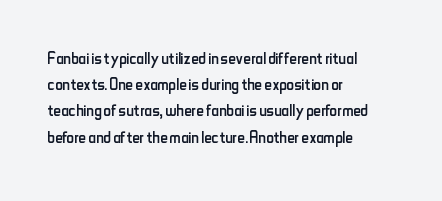
The image shows 21 px text type, upright; set left-aligned, normal line spacing (1.25x), normal letter spacing, not underlined.
